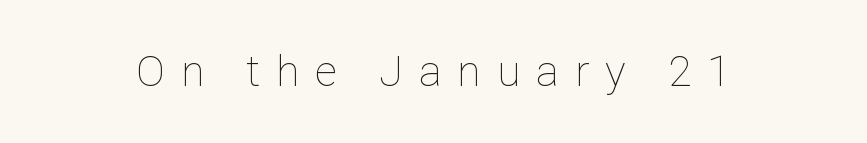
This is the regular roman posture of the typeface. The horizontal fit of the characters is loose and conspicuously gappy. Character widths vary here, with narrow letters taking less room than wide ones. Think standard paragraph weight, or any step lighter than that. Each row of text sits above clean, open space.
